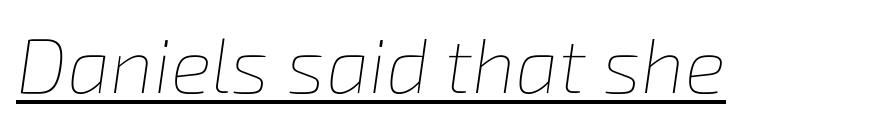
A typesetter would mark this as italic. Vertical stems look standard width or narrower in stroke. Between one letter and the next there's only the usual sliver of space. This sample has the flowing, uneven cadence of proportional lettering.
